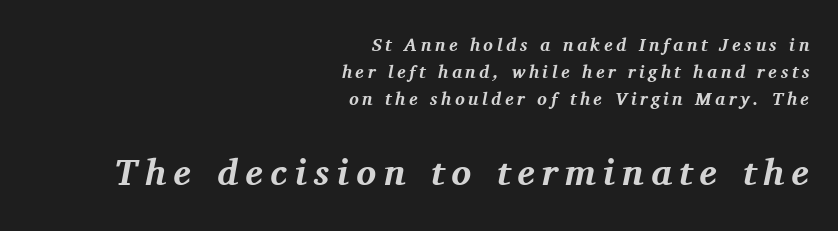
{"serif": "yes", "italic": "yes", "lean": "right", "slant_degrees": 11, "bold": "yes", "weight": "bold", "width": "normal", "stroke_contrast": "medium", "x_height": "medium", "monospaced": "no", "underline": "no", "align": "right", "line_spacing": "normal", "line_spacing_ratio": 1.5, "letter_spacing": "wide", "letter_spacing_em": 0.2, "larger_block": "second", "size_ratio": 2.06, "glyph_px": 37}
